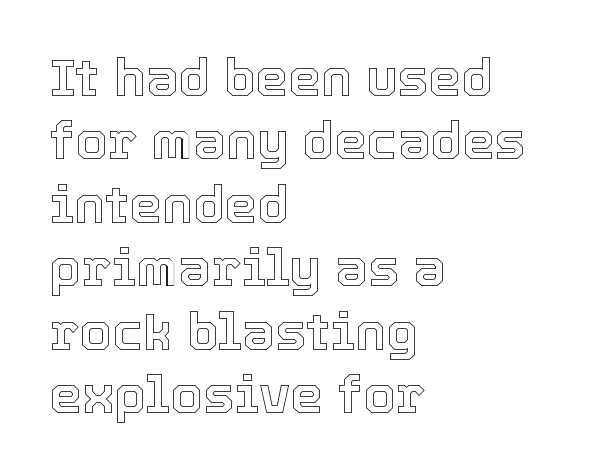
The face used here is proportionally spaced, like ordinary book or web type. Each line starts at the same left margin while the right side varies. The tracking reads as untouched default to a designer's eye. It's the straight-up-and-down kind of type. The foot of each line stays bare and open.
